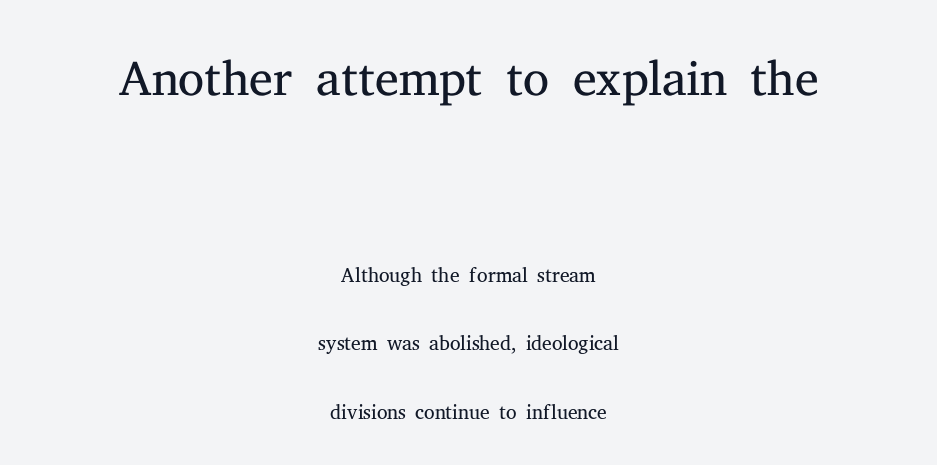
{"serif": "yes", "italic": "no", "bold": "no", "weight": "light", "width": "normal", "stroke_contrast": "medium", "x_height": "medium", "monospaced": "no", "underline": "no", "align": "center", "line_spacing": "loose", "line_spacing_ratio": 2.28, "letter_spacing": "normal", "letter_spacing_em": 0.0, "larger_block": "first", "size_ratio": 2.47, "glyph_px": 74}
